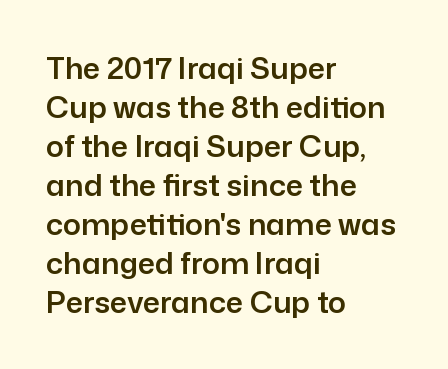
The image shows 30 px sans-serif type, upright; set left-aligned, normal line spacing (1.3x), normal letter spacing, not underlined; low stroke contrast and a medium x-height.
